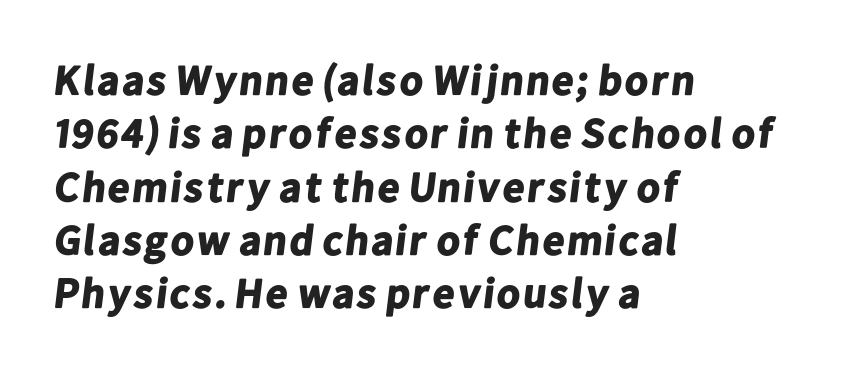
Caption: multi-line text, flush left, ragged right. Students, this is bold: see how much ink each stroke carries. Reading down the column, the eye jumps a familiar distance to each next line. Serif or sans? Sans — the stroke terminals are bare. Is this a fixed-width face? No — the glyphs have proportional, varying widths.
